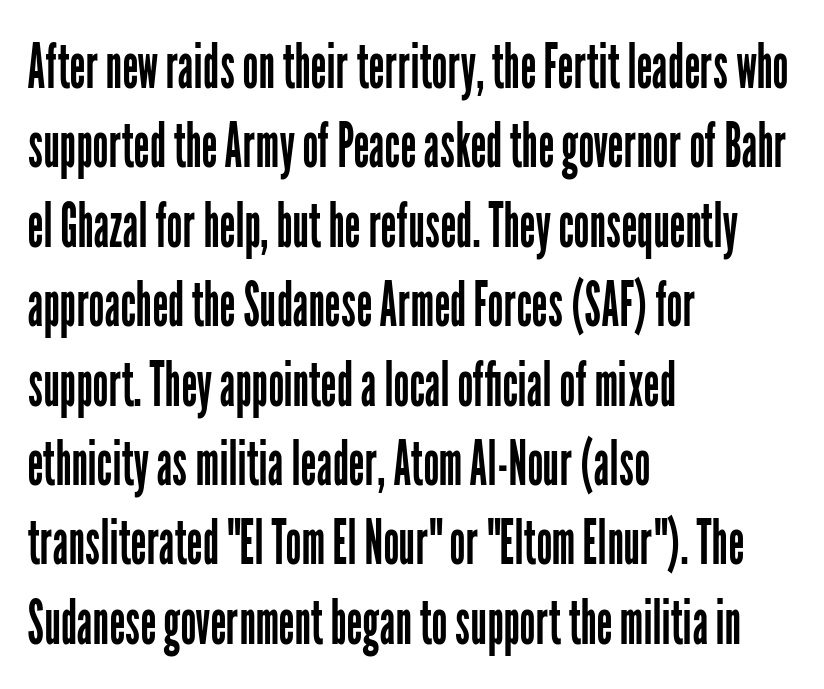
The image shows 63 px regular-weight, condensed sans-serif type, upright; set left-aligned, normal line spacing (1.26x), normal letter spacing, not underlined; low stroke contrast and a medium x-height.
